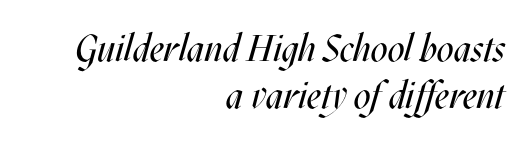
{"italic": "yes", "lean": "right", "slant_degrees": 17, "bold": "no", "weight": "regular", "width": "condensed", "stroke_contrast": "medium", "x_height": "large", "monospaced": "no", "underline": "no", "align": "right", "line_spacing": "normal", "line_spacing_ratio": 1.26, "letter_spacing": "normal", "letter_spacing_em": 0.0, "glyph_px": 37}
